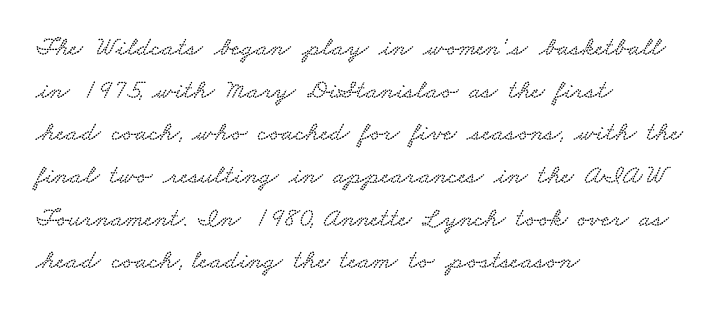
{"underline": "no", "align": "left", "line_spacing": "normal", "line_spacing_ratio": 1.58, "letter_spacing": "normal", "letter_spacing_em": 0.0, "glyph_px": 27}
